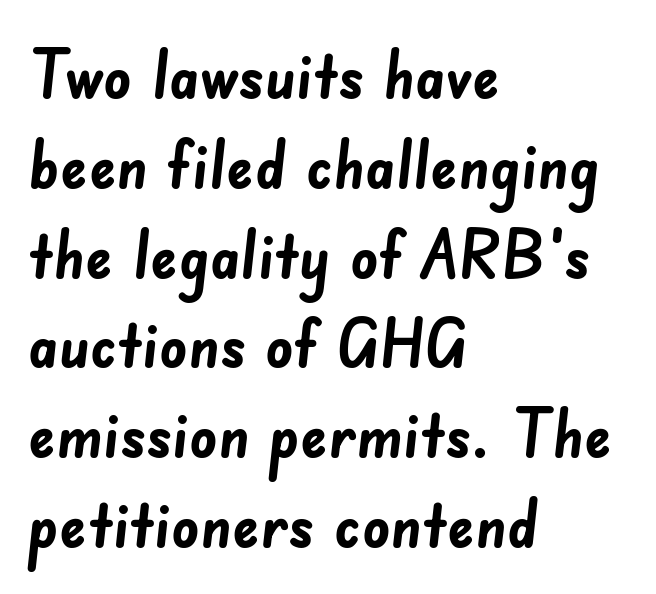
Spacing verdict: proportional, widths tailored to each character. The area under the type is left untouched. Does the type have serifs? No, each stem ends abruptly. Notice how the passage keeps a crisp vertical edge on the left only. Inter-character spacing is left at the font's built-in metrics. Students, observe: this is what conventionally led text looks like.
